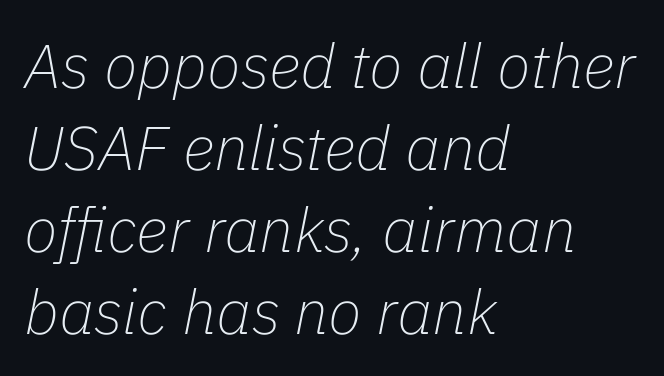
Q: Is the text bold? A: No.
Q: Is the text italic (slanted)? A: Yes, it leans right by about 11 degrees.
Q: Is the text underlined? A: No.
Q: How is the paragraph aligned? A: Left-aligned.
Q: Is the spacing between letters normal or unusually wide? A: Normal.
Q: Is the spacing between lines tight, normal or loose? A: Normal.
Q: Width (condensed, normal, or wide)? A: Normal.
Q: Stroke contrast? A: Low.
Q: x-height? A: Medium.
Q: Monospaced? A: No.
